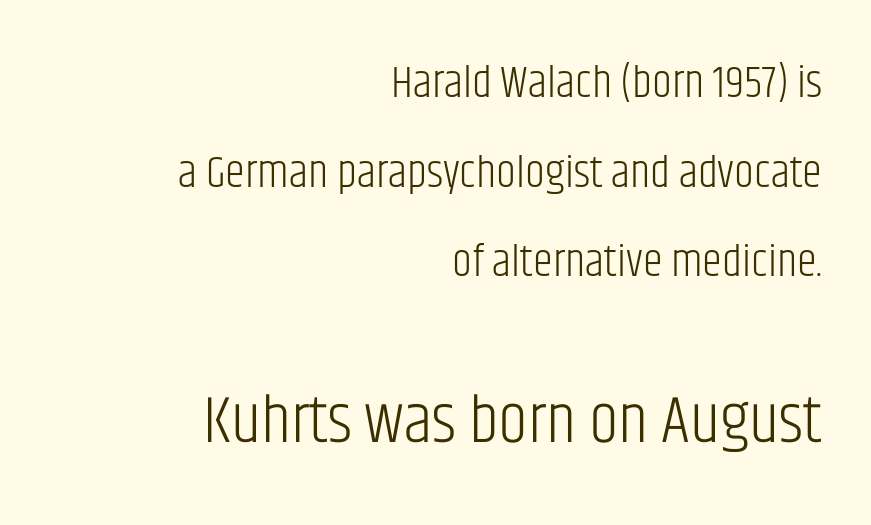
The image shows 67 px light, condensed sans-serif type, upright; set right-aligned, loose line spacing (1.99x), normal letter spacing, not underlined; the second (bottom) block is 1.49x larger; low stroke contrast and a large x-height.
